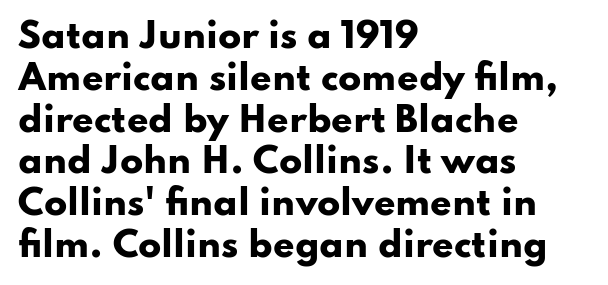
The image shows 34 px heavy, wide sans-serif type, upright; set left-aligned, line spacing 1.23x, normal letter spacing, not underlined; low stroke contrast and a small x-height.
